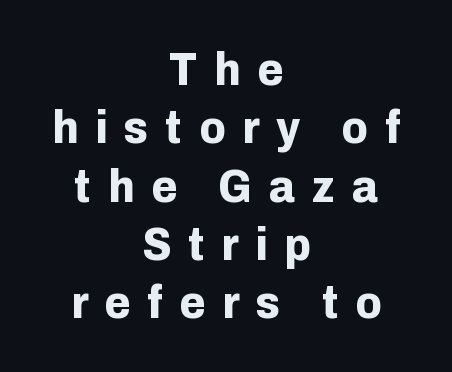
Is this a fixed-width face? No — the glyphs have proportional, varying widths. Unlike a traditional serif, this face leaves its strokes unadorned. Italic: no, the glyphs are upright roman. The specimen omits any rule beneath the text block's lines. The passage shown has open, widely tracked lettering throughout.
